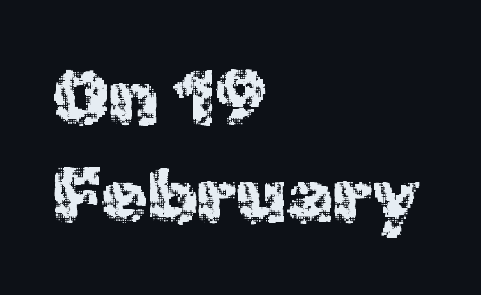
The image shows 75 px sans-serif type, upright; set left-aligned, normal line spacing (1.31x), normal letter spacing, not underlined; a medium x-height.
